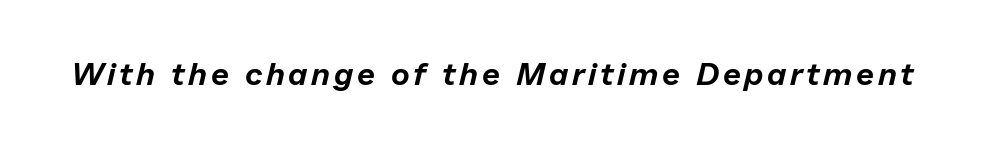
The image shows 32 px text type, italic (leaning right); set not underlined; low stroke contrast and a medium x-height.
